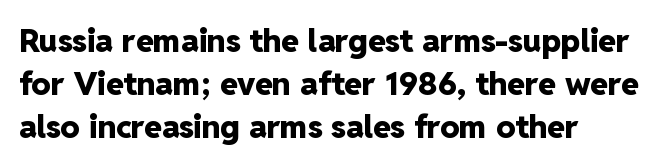
Q: Is the text bold? A: Yes.
Q: Is the text italic (slanted)? A: No, it is upright.
Q: Is the typeface a serif or a sans-serif typeface? A: Sans-serif.
Q: Is the text underlined? A: No.
Q: How is the paragraph aligned? A: Left-aligned.
Q: Is the spacing between letters normal or unusually wide? A: Normal.
Q: Is the spacing between lines tight, normal or loose? A: Normal.
Q: Width (condensed, normal, or wide)? A: Normal.
Q: Stroke contrast? A: Low.
Q: x-height? A: Medium.
Q: Monospaced? A: No.
